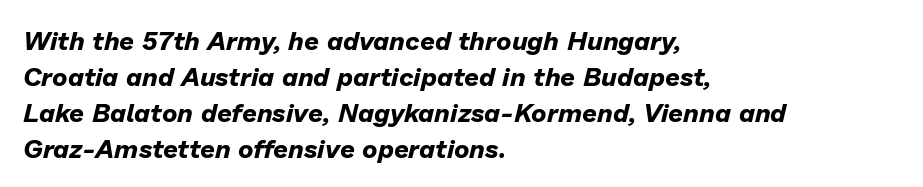
The image shows 26 px bold type, italic (leaning right); set left-aligned, normal line spacing (1.38x), normal letter spacing, not underlined.
